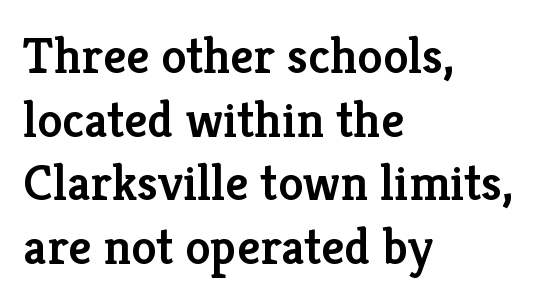
Left-aligned paragraph, ragged on the right. Vertically, the passage feels balanced, rows spaced as you'd expect. Each letter's strokes conclude with small projecting serifs. Notice the strokes are somewhat thickened but not fully heavy: this is a semibold.
